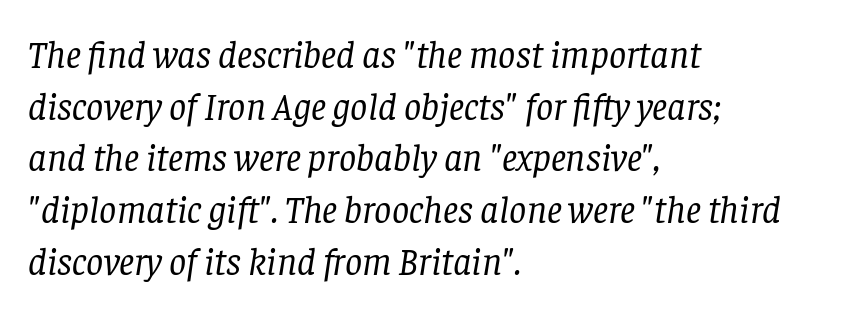
Q: Is the text bold? A: No.
Q: Is the text italic (slanted)? A: Yes, it leans right by about 8 degrees.
Q: Is the typeface a serif or a sans-serif typeface? A: Serif.
Q: Is the text underlined? A: No.
Q: How is the paragraph aligned? A: Left-aligned.
Q: Is the spacing between letters normal or unusually wide? A: Normal.
Q: Is the spacing between lines tight, normal or loose? A: Normal.
Q: Width (condensed, normal, or wide)? A: Normal.
Q: Stroke contrast? A: Low.
Q: x-height? A: Large.
Q: Monospaced? A: No.
